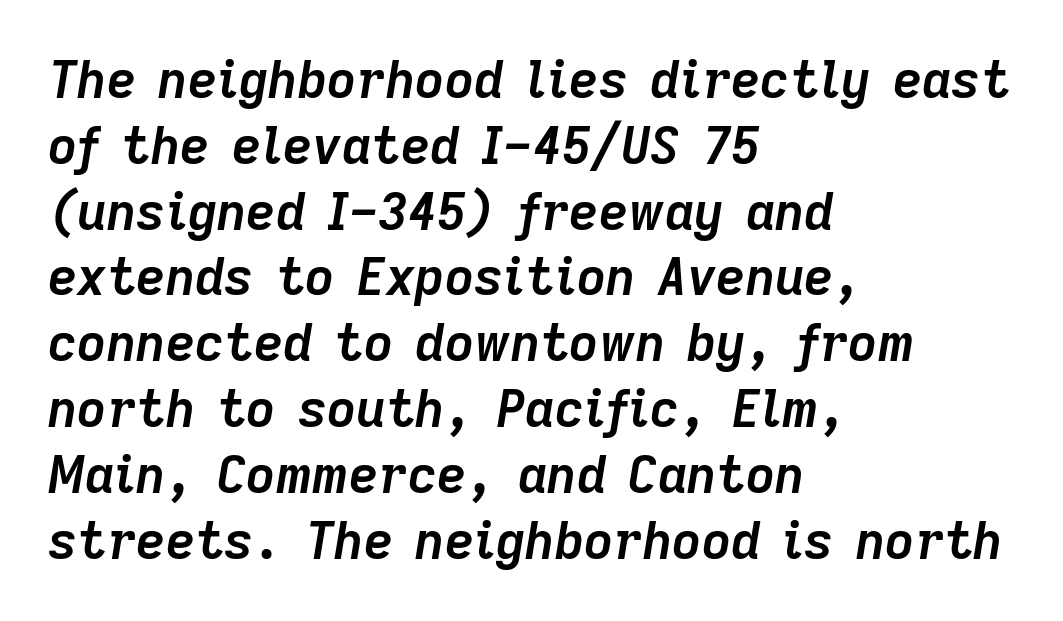
{"italic": "yes", "lean": "right", "slant_degrees": 9, "bold": "yes", "weight": "semibold", "width": "normal", "stroke_contrast": "low", "x_height": "medium", "monospaced": "no", "underline": "no", "align": "left", "line_spacing": "normal", "line_spacing_ratio": 1.29, "letter_spacing": "normal", "letter_spacing_em": 0.0, "glyph_px": 51}
